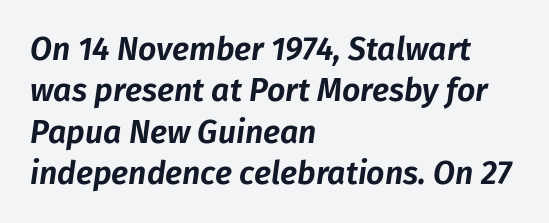
Q: Is the text italic (slanted)? A: Yes, it leans right by about 8 degrees.
Q: Is the text underlined? A: No.
Q: How is the paragraph aligned? A: Left-aligned.
Q: Is the spacing between letters normal or unusually wide? A: Normal.
Q: Is the spacing between lines tight, normal or loose? A: Normal.
Q: Width (condensed, normal, or wide)? A: Normal.
Q: Stroke contrast? A: Low.
Q: x-height? A: Medium.
Q: Monospaced? A: No.
